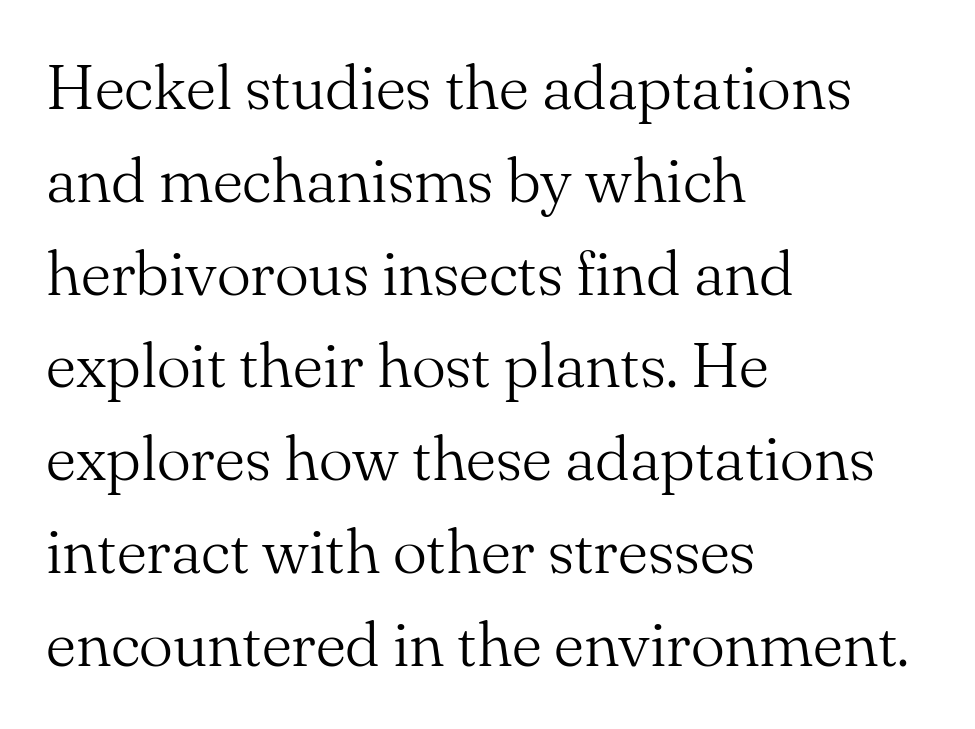
Q: Is the text bold? A: No.
Q: Is the text italic (slanted)? A: No, it is upright.
Q: Is the typeface a serif or a sans-serif typeface? A: Serif.
Q: Is the text underlined? A: No.
Q: How is the paragraph aligned? A: Left-aligned.
Q: Is the spacing between letters normal or unusually wide? A: Normal.
Q: Is the spacing between lines tight, normal or loose? A: Normal.
Q: Width (condensed, normal, or wide)? A: Normal.
Q: Stroke contrast? A: Medium.
Q: x-height? A: Small.
Q: Monospaced? A: No.
